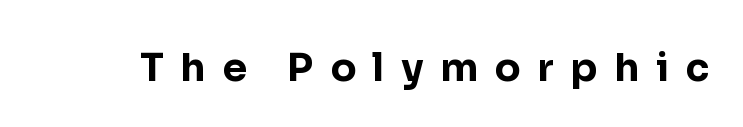
In terms of posture, this sample is upright. Check where the strokes stop: nothing finishes them off — pure sans. The glyphs are unaccompanied by any horizontal stroke below them. The passage shown has open, widely tracked lettering throughout. Each letter keeps its own natural width here, so spacing adapts to shape. Compared with an ordinary text face, these strokes are far heavier — a full bold.
